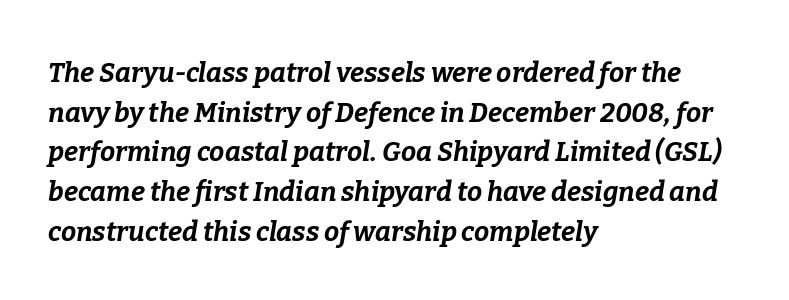
Q: Is the text bold? A: Yes.
Q: Is the text italic (slanted)? A: Yes, it leans right by about 9 degrees.
Q: Is the text underlined? A: No.
Q: How is the paragraph aligned? A: Left-aligned.
Q: Is the spacing between letters normal or unusually wide? A: Normal.
Q: Is the spacing between lines tight, normal or loose? A: Normal.
